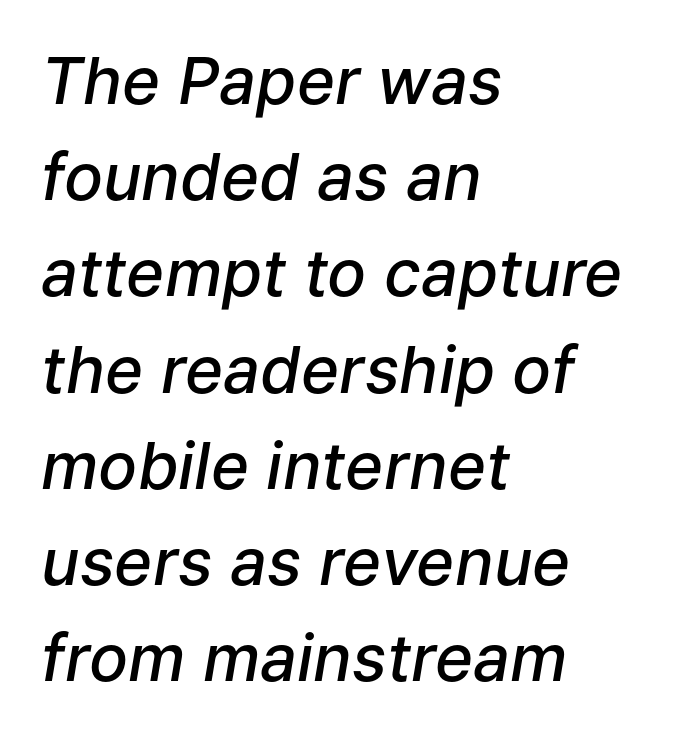
Each letter keeps its own natural width here, so spacing adapts to shape. Observe the lean: these are italic letterforms. In CSS terms this would be text-align: left. Default kerning and tracking; the words read as compact shapes.
